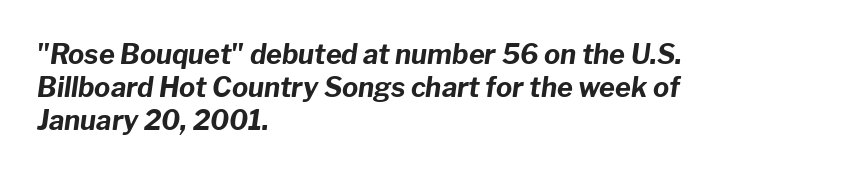
Q: Is the text bold? A: Yes.
Q: Is the text italic (slanted)? A: Yes, it leans right by about 8 degrees.
Q: Is the text underlined? A: No.
Q: How is the paragraph aligned? A: Left-aligned.
Q: Is the spacing between letters normal or unusually wide? A: Normal.
